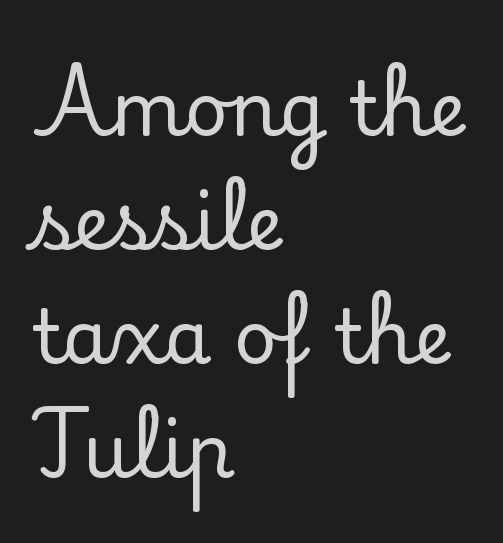
{"serif": "yes", "italic": "no", "width": "normal", "stroke_contrast": "low", "x_height": "small", "monospaced": "no", "underline": "no", "align": "left", "line_spacing": "normal", "line_spacing_ratio": 1.52, "letter_spacing": "normal", "letter_spacing_em": 0.0, "glyph_px": 75}
